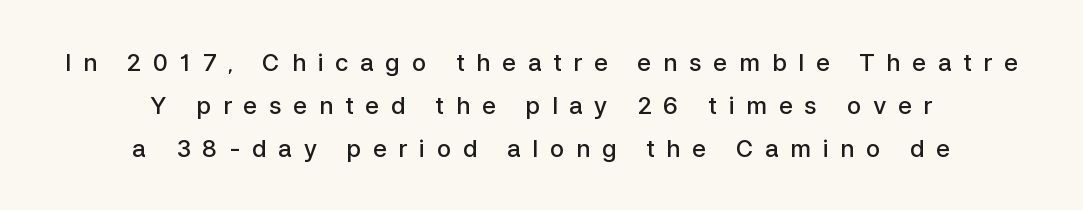
{"italic": "no", "bold": "semi", "underline": "no", "align": "center", "line_spacing_ratio": 1.79, "letter_spacing": "wide", "letter_spacing_em": 0.48, "glyph_px": 24}
